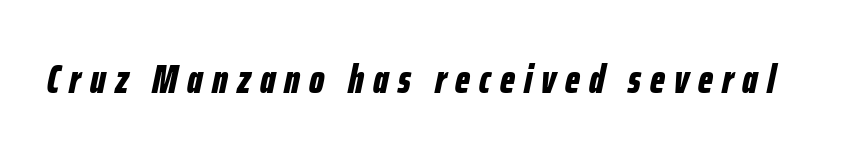
The image shows 40 px bold, condensed type, italic (leaning right); set unusually wide letter spacing (+0.23 em), not underlined; low stroke contrast and a medium x-height.
